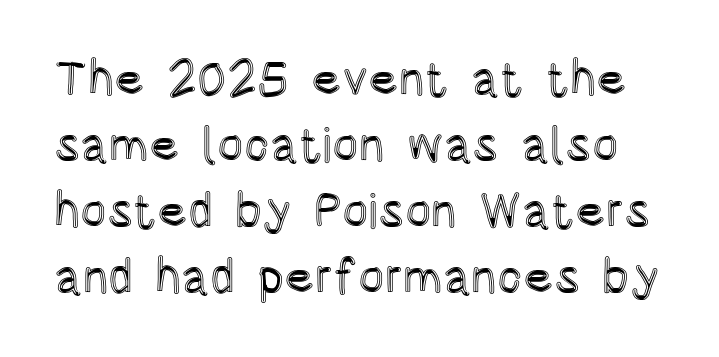
The image shows 49 px condensed type, upright; set normal line spacing (1.35x), normal letter spacing, not underlined; a large x-height.
